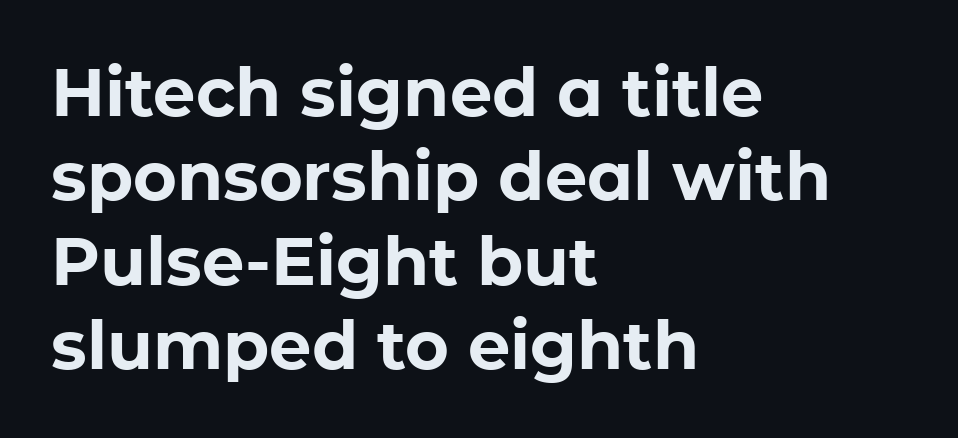
Q: Is the text bold? A: Yes.
Q: Is the text italic (slanted)? A: No, it is upright.
Q: Is the typeface a serif or a sans-serif typeface? A: Sans-serif.
Q: Is the text underlined? A: No.
Q: How is the paragraph aligned? A: Left-aligned.
Q: Is the spacing between letters normal or unusually wide? A: Normal.
Q: Is the spacing between lines tight, normal or loose? A: Normal.
Q: Width (condensed, normal, or wide)? A: Normal.
Q: Stroke contrast? A: Low.
Q: x-height? A: Medium.
Q: Monospaced? A: No.
